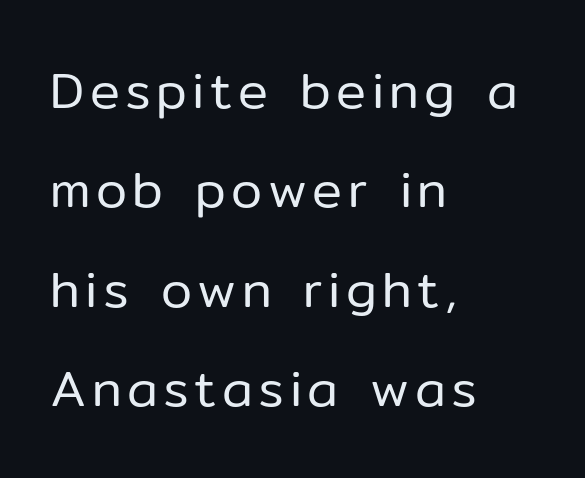
{"serif": "no", "italic": "no", "bold": "no", "weight": "regular", "width": "normal", "stroke_contrast": "low", "x_height": "medium", "monospaced": "no", "underline": "no", "align": "left", "line_spacing": "loose", "line_spacing_ratio": 1.99, "glyph_px": 50}
